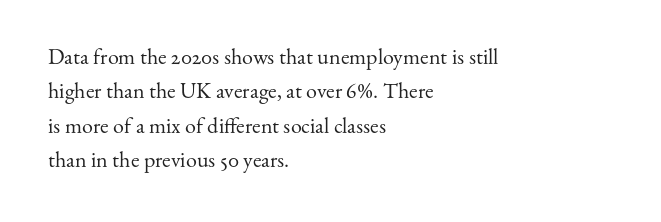
Q: Is the text bold? A: No.
Q: Is the text italic (slanted)? A: No, it is upright.
Q: Is the text underlined? A: No.
Q: How is the paragraph aligned? A: Left-aligned.
Q: Is the spacing between letters normal or unusually wide? A: Normal.
Q: Is the spacing between lines tight, normal or loose? A: Normal.
